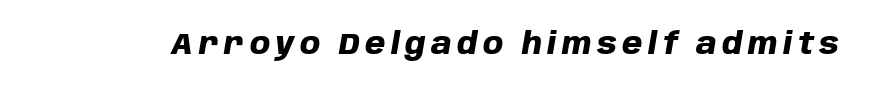
The lettering tilts uniformly, giving the passage an italic look. Plain, unruled lines of type. The rendering uses natural spacing where letterforms have individual widths. The rendering uses a bold face; every stroke is thick and dark.
